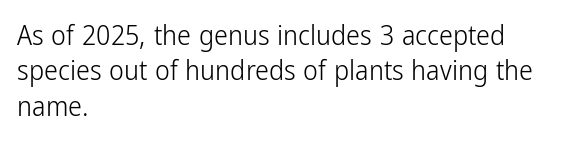
Q: Is the text bold? A: No.
Q: Is the text italic (slanted)? A: No, it is upright.
Q: Is the typeface a serif or a sans-serif typeface? A: Sans-serif.
Q: Is the text underlined? A: No.
Q: How is the paragraph aligned? A: Left-aligned.
Q: Is the spacing between letters normal or unusually wide? A: Normal.
Q: Is the spacing between lines tight, normal or loose? A: Normal.
Q: Width (condensed, normal, or wide)? A: Condensed.
Q: Stroke contrast? A: Low.
Q: x-height? A: Medium.
Q: Monospaced? A: No.
